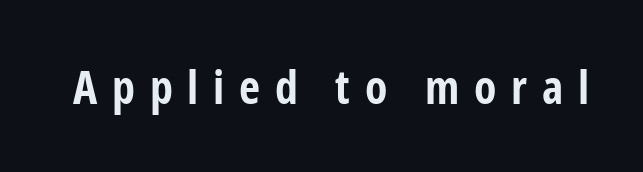
Q: Is the text bold? A: Yes.
Q: Is the text italic (slanted)? A: No, it is upright.
Q: Is the typeface a serif or a sans-serif typeface? A: Sans-serif.
Q: Is the text underlined? A: No.
Q: Is the spacing between letters normal or unusually wide? A: Unusually wide.
Q: Width (condensed, normal, or wide)? A: Condensed.
Q: Stroke contrast? A: Low.
Q: x-height? A: Medium.
Q: Monospaced? A: No.
